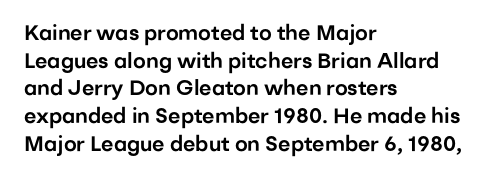
{"italic": "no", "underline": "no", "align": "left", "line_spacing": "normal", "line_spacing_ratio": 1.32, "letter_spacing": "normal", "letter_spacing_em": 0.0, "glyph_px": 21}
